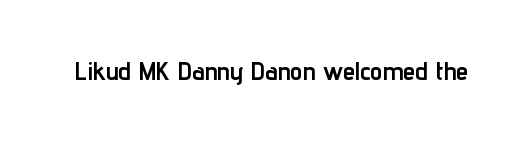
Underlining? Definitely not there. Strong, thick strokes mark this as bold type. This sample uses an upright cut, with every glyph sitting square on the baseline. A typesetter would call this zero additional tracking.
